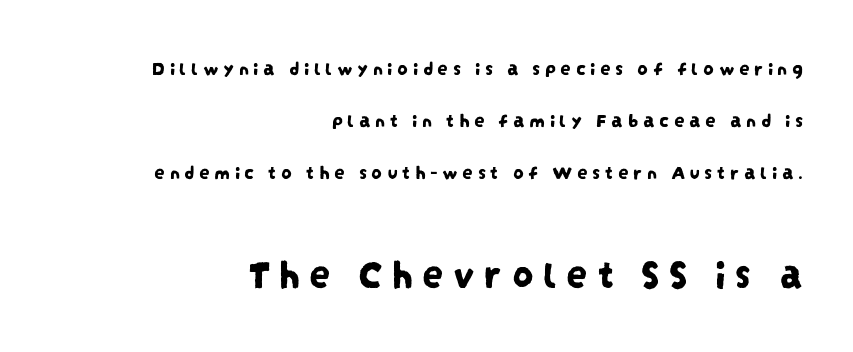
{"serif": "no", "width": "condensed", "stroke_contrast": "low", "x_height": "large", "monospaced": "no", "underline": "no", "align": "right", "line_spacing": "loose", "line_spacing_ratio": 2.47, "letter_spacing": "wide", "letter_spacing_em": 0.21, "larger_block": "second", "size_ratio": 2.0, "glyph_px": 42}
